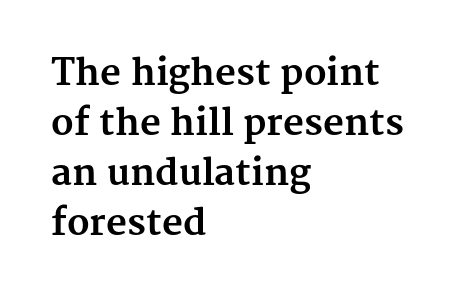
{"serif": "yes", "italic": "no", "bold": "yes", "weight": "bold", "width": "normal", "stroke_contrast": "medium", "x_height": "medium", "monospaced": "no", "underline": "no", "align": "left", "line_spacing": "normal", "line_spacing_ratio": 1.39, "letter_spacing": "normal", "letter_spacing_em": 0.0, "glyph_px": 36}
